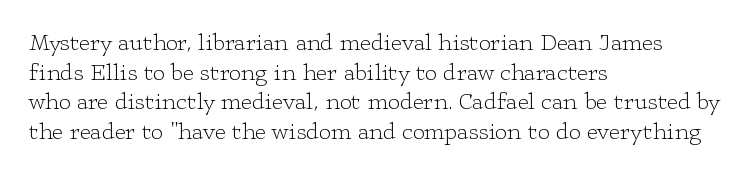
{"italic": "no", "bold": "no", "underline": "no", "align": "left", "line_spacing_ratio": 1.23, "letter_spacing": "normal", "letter_spacing_em": 0.0, "glyph_px": 24}
